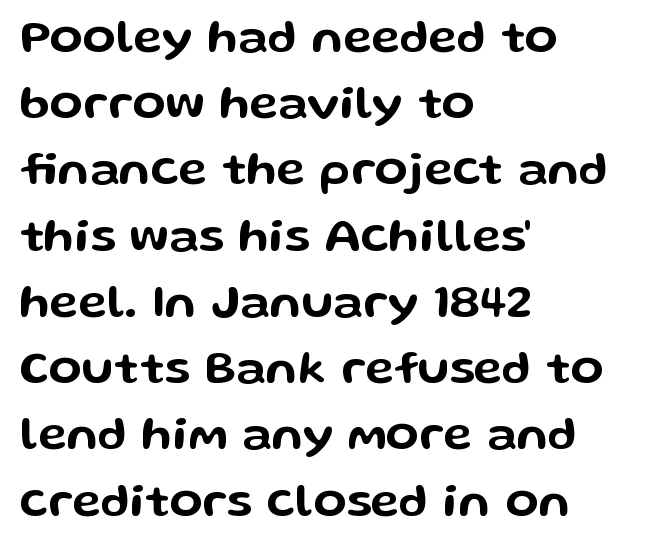
{"serif": "no", "italic": "no", "width": "wide", "stroke_contrast": "low", "x_height": "medium", "monospaced": "no", "underline": "no", "align": "left", "line_spacing": "normal", "line_spacing_ratio": 1.38, "letter_spacing": "normal", "letter_spacing_em": 0.0, "glyph_px": 48}
